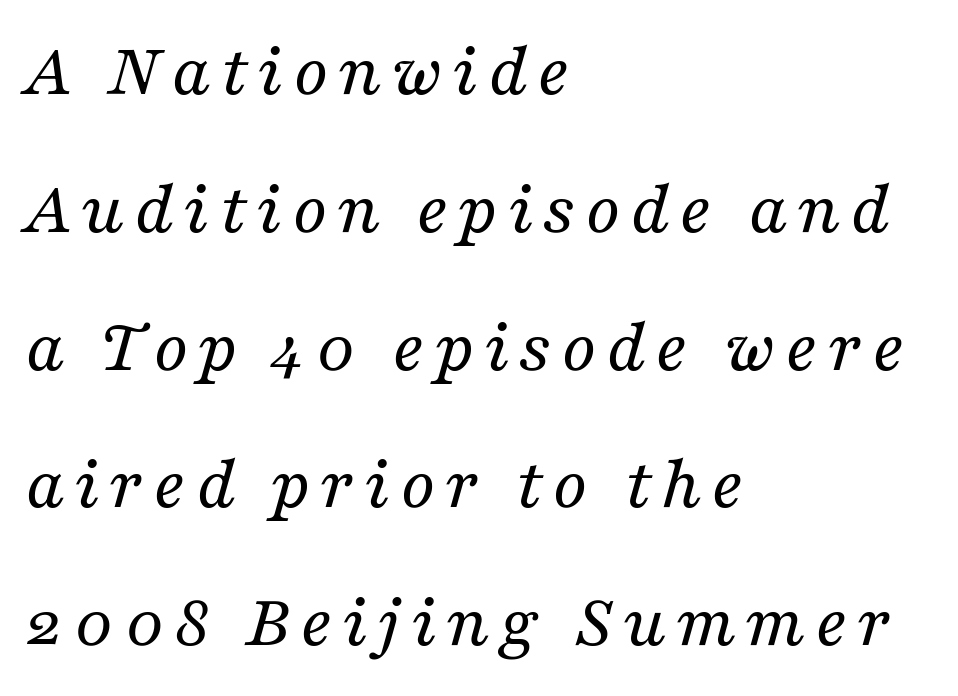
Q: Is the text bold? A: No.
Q: Is the text italic (slanted)? A: Yes, it leans right by about 16 degrees.
Q: Is the typeface a serif or a sans-serif typeface? A: Serif.
Q: Is the text underlined? A: No.
Q: How is the paragraph aligned? A: Left-aligned.
Q: Width (condensed, normal, or wide)? A: Normal.
Q: Stroke contrast? A: Medium.
Q: x-height? A: Medium.
Q: Monospaced? A: No.
